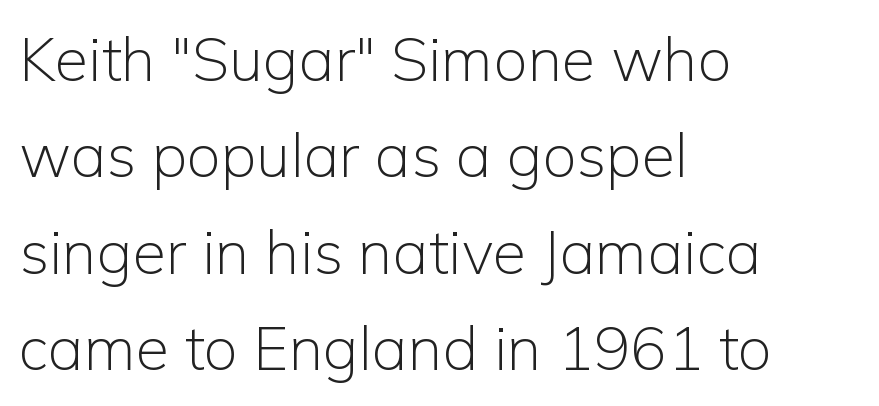
The image shows 61 px light sans-serif type, upright; set left-aligned, normal line spacing (1.58x), normal letter spacing, not underlined; low stroke contrast and a medium x-height.
